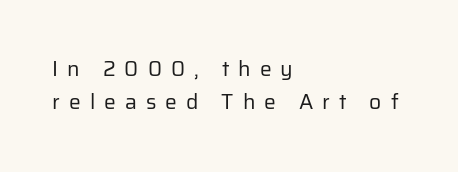
The gaps between neighbouring characters are conspicuously large. In terms of leading, this rendering sits right in the middle. The rendering anchors every line to the left-hand side. Lines of text with bare space underneath. A roman cut, with each character standing at attention.
